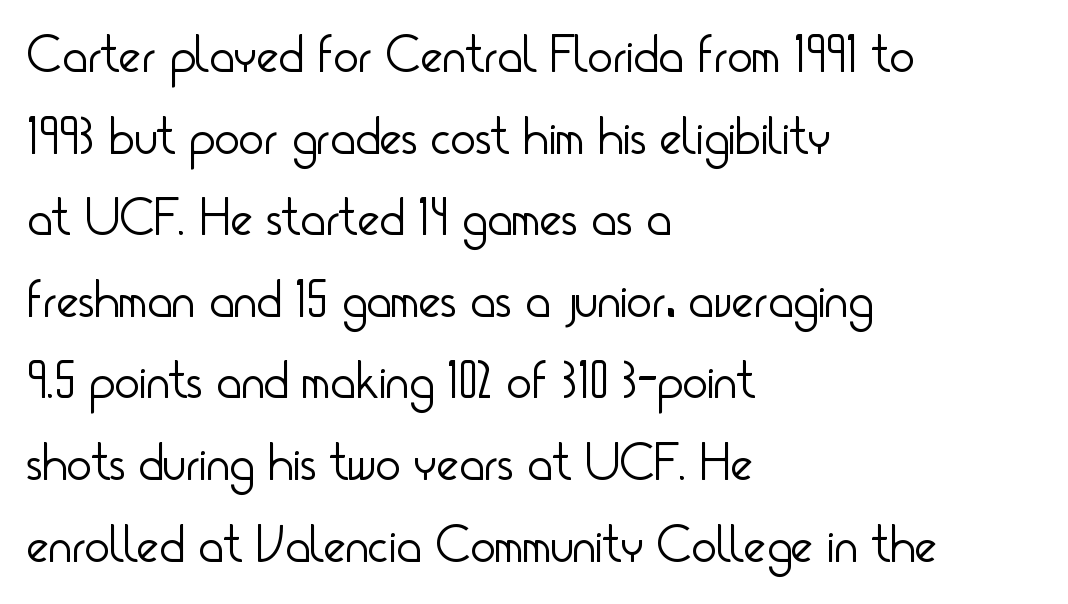
{"serif": "no", "italic": "no", "bold": "no", "weight": "light", "width": "condensed", "stroke_contrast": "low", "x_height": "small", "monospaced": "no", "underline": "no", "align": "left", "line_spacing": "normal", "line_spacing_ratio": 1.54, "letter_spacing": "normal", "letter_spacing_em": 0.0, "glyph_px": 53}
